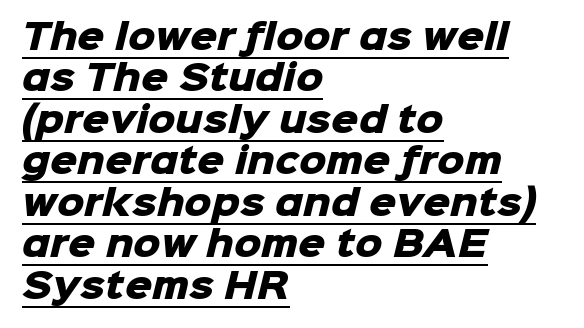
The image shows 34 px heavy sans-serif type; set left-aligned, line spacing 1.22x, normal letter spacing, underlined; low stroke contrast and a medium x-height.
